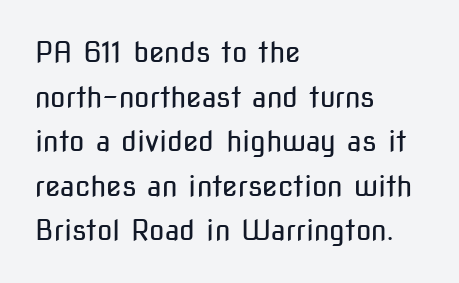
Q: Is the text bold? A: No.
Q: Is the text italic (slanted)? A: No, it is upright.
Q: Is the typeface a serif or a sans-serif typeface? A: Sans-serif.
Q: Is the text underlined? A: No.
Q: How is the paragraph aligned? A: Left-aligned.
Q: Is the spacing between letters normal or unusually wide? A: Normal.
Q: Is the spacing between lines tight, normal or loose? A: Normal.
Q: Width (condensed, normal, or wide)? A: Condensed.
Q: Stroke contrast? A: Low.
Q: x-height? A: Medium.
Q: Monospaced? A: No.
